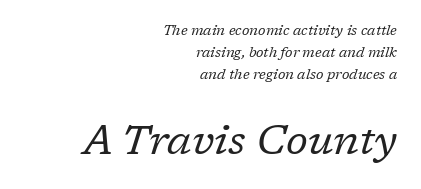
The passage shown stacks its lines at a standard gap. Does the lettering tilt? It does — this is italic. The text was rendered using a seriffed face with decorative stroke endings. Each row of text sits above clean, open space. Notice how the passage keeps a crisp vertical edge on the right only.
